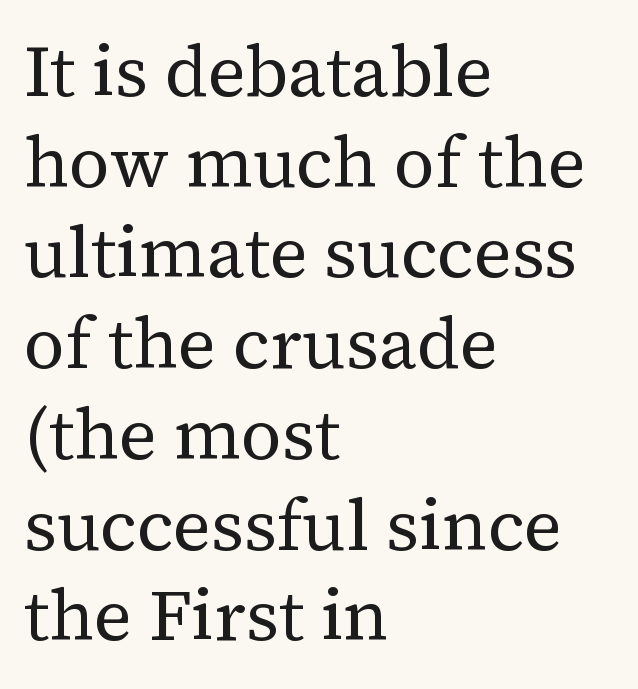
Q: Is the text bold? A: No.
Q: Is the text italic (slanted)? A: No, it is upright.
Q: Is the typeface a serif or a sans-serif typeface? A: Serif.
Q: Is the text underlined? A: No.
Q: How is the paragraph aligned? A: Left-aligned.
Q: Is the spacing between letters normal or unusually wide? A: Normal.
Q: Is the spacing between lines tight, normal or loose? A: Normal.
Q: Width (condensed, normal, or wide)? A: Normal.
Q: Stroke contrast? A: Medium.
Q: x-height? A: Medium.
Q: Monospaced? A: No.
